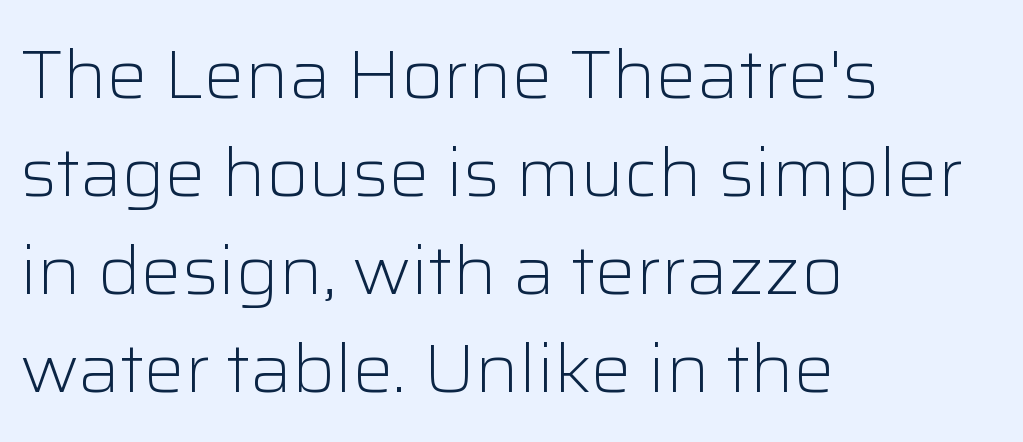
The image shows 68 px light sans-serif type, upright; set left-aligned, normal line spacing (1.44x), normal letter spacing, not underlined; low stroke contrast and a medium x-height.
